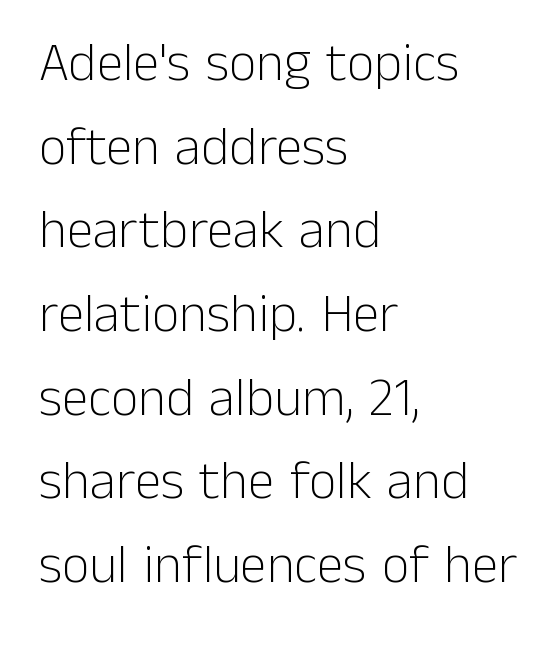
The image shows 54 px light sans-serif type, upright; set left-aligned, normal line spacing (1.55x), normal letter spacing, not underlined; low stroke contrast and a medium x-height.
